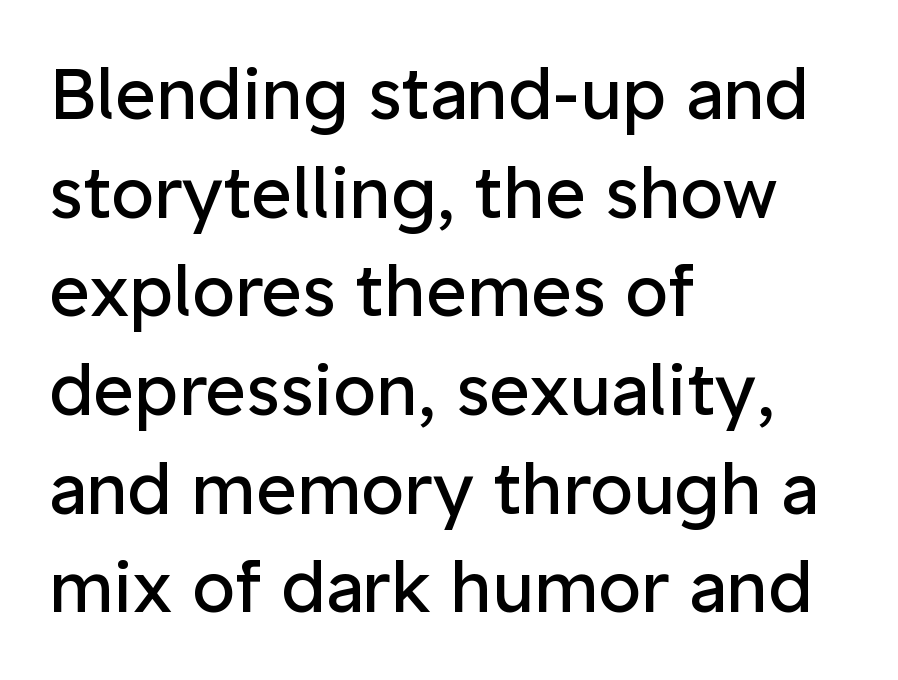
Check where the strokes stop: nothing finishes them off — pure sans. Vertical stems look standard width or narrower in stroke. Think of a printed novel: that variable character pitch is what you see here. Spacing between characters is what you'd get straight out of the box. The rag falls on the right side of this text block.
